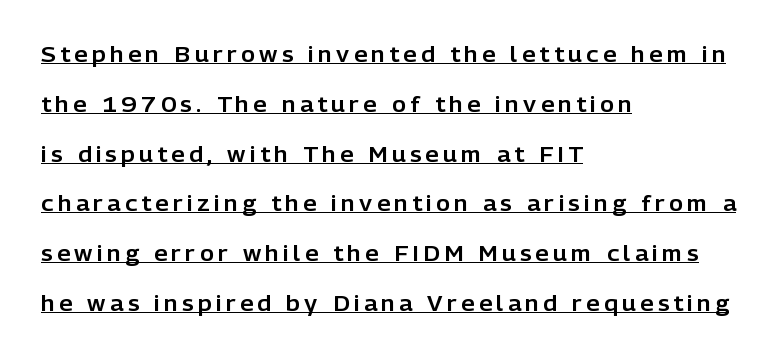
The rendering uses a large line-height, opening up the rows. The font's upright variant was chosen for this text. This sample uses expanded letter spacing, leaving extra air between glyphs. These characters rest on top of a visible drawn line. A classic flush-left, rag-right setting is used for this passage.
